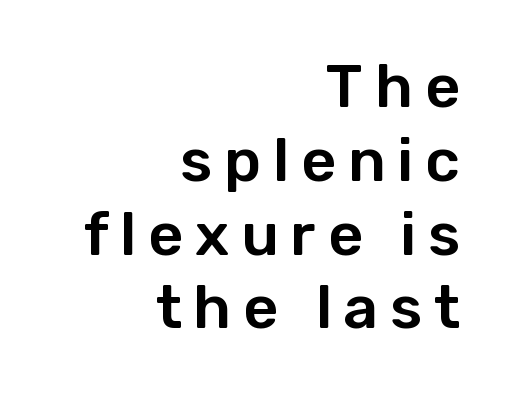
Unlike a traditional serif, this face leaves its strokes unadorned. Does the lettering tilt? It doesn't — this is upright. The face used here is proportionally spaced, like ordinary book or web type. Check the space under the baseline: it is left empty. Horizontally, the lines are justified to the trailing edge only.
